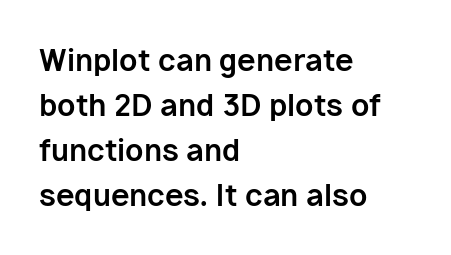
{"serif": "no", "italic": "no", "bold": "yes", "weight": "bold", "width": "normal", "stroke_contrast": "low", "x_height": "medium", "monospaced": "no", "underline": "no", "align": "left", "line_spacing": "normal", "line_spacing_ratio": 1.5, "letter_spacing": "normal", "letter_spacing_em": 0.0, "glyph_px": 30}
